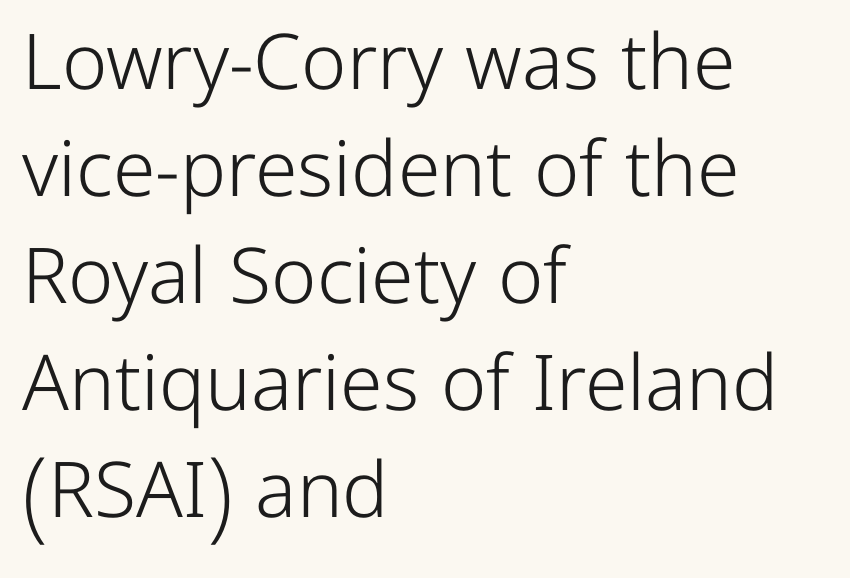
{"serif": "no", "italic": "no", "bold": "no", "weight": "light", "width": "normal", "stroke_contrast": "low", "x_height": "medium", "monospaced": "no", "underline": "no", "align": "left", "line_spacing": "normal", "line_spacing_ratio": 1.39, "letter_spacing": "normal", "letter_spacing_em": 0.0, "glyph_px": 77}
